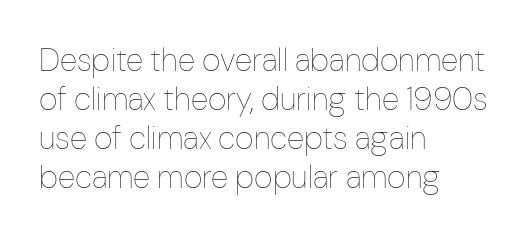
No chunkiness to these letters — they're not bold. These lines are rendered in a variable-pitch font. Clear beneath every line of the passage. Every stem runs plumb, perpendicular to the baseline.
